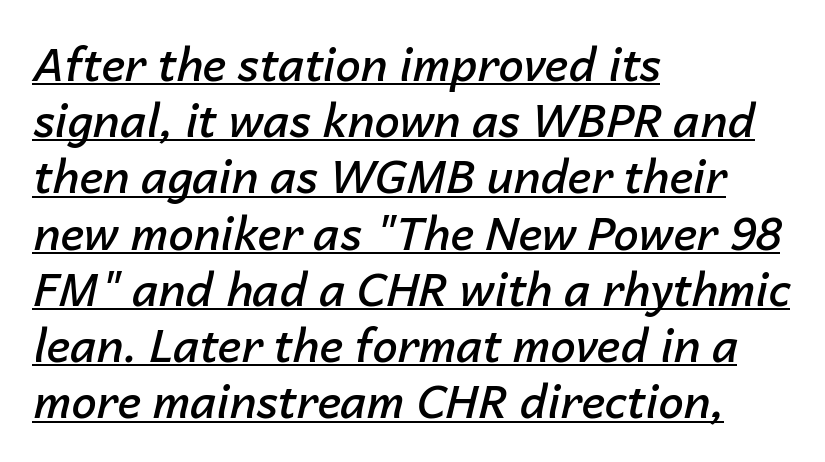
{"italic": "yes", "lean": "right", "slant_degrees": 14, "bold": "semi", "weight": "semibold", "width": "normal", "stroke_contrast": "low", "x_height": "medium", "monospaced": "no", "underline": "yes", "align": "left", "line_spacing": "normal", "line_spacing_ratio": 1.25, "letter_spacing": "normal", "letter_spacing_em": 0.0, "glyph_px": 45}
